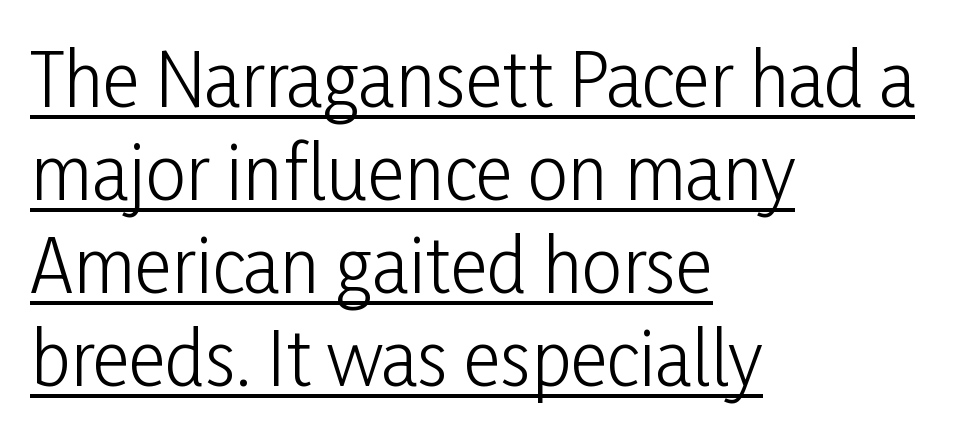
In CSS terms this would be text-align: left. The line texture is even and compact thanks to regular tracking. Heft: none added — not bold. This sample keeps an unexceptional amount of space between lines. The lettering stays uniformly vertical, giving the passage a roman look. Spacing verdict: proportional, widths tailored to each character.
